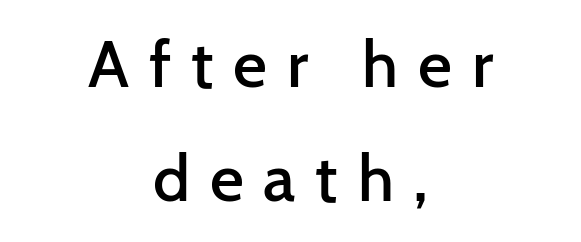
Q: Is the text bold? A: Semi-bold.
Q: Is the text italic (slanted)? A: No, it is upright.
Q: Is the typeface a serif or a sans-serif typeface? A: Sans-serif.
Q: Is the text underlined? A: No.
Q: How is the paragraph aligned? A: Centered.
Q: Is the spacing between letters normal or unusually wide? A: Unusually wide.
Q: Width (condensed, normal, or wide)? A: Normal.
Q: Stroke contrast? A: Low.
Q: x-height? A: Medium.
Q: Monospaced? A: No.
